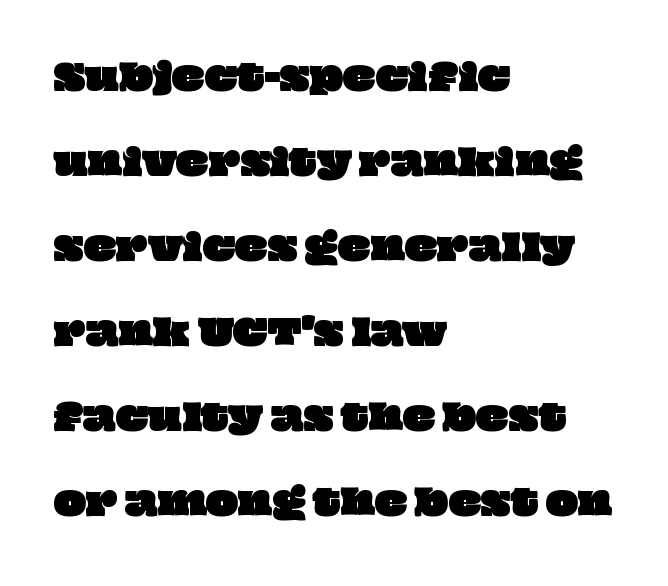
Each row of text sits above clean, open space. The lines are spread far apart with generous leading. Letter spacing: default. The rendering uses natural spacing where letterforms have individual widths. Horizontal alignment here is leftward, the default for most running prose.
